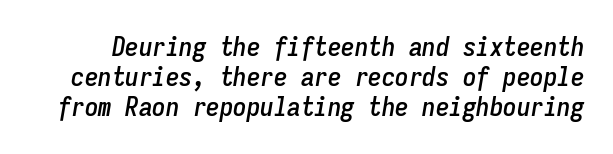
Q: Is the text italic (slanted)? A: Yes, it leans right by about 9 degrees.
Q: Is the text underlined? A: No.
Q: Is the spacing between letters normal or unusually wide? A: Normal.
Q: Is the spacing between lines tight, normal or loose? A: Tight.
